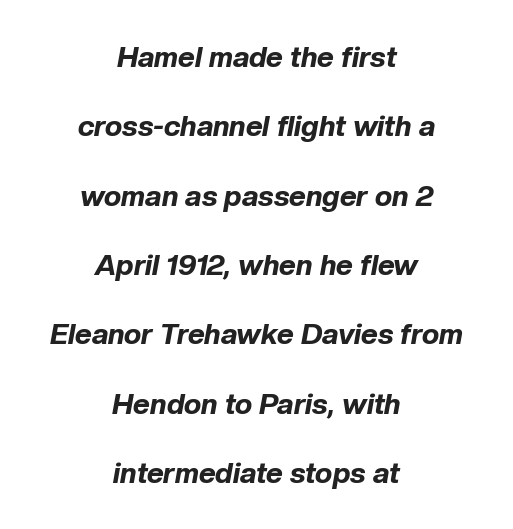
Q: Is the text bold? A: Yes.
Q: Is the text italic (slanted)? A: Yes, it leans right by about 10 degrees.
Q: Is the text underlined? A: No.
Q: How is the paragraph aligned? A: Centered.
Q: Is the spacing between letters normal or unusually wide? A: Normal.
Q: Is the spacing between lines tight, normal or loose? A: Loose.
Q: Width (condensed, normal, or wide)? A: Normal.
Q: Stroke contrast? A: Low.
Q: x-height? A: Medium.
Q: Monospaced? A: No.
